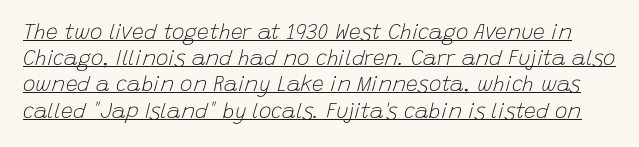
The image shows 21 px text type, italic (leaning right); set normal line spacing (1.25x), normal letter spacing, underlined.
